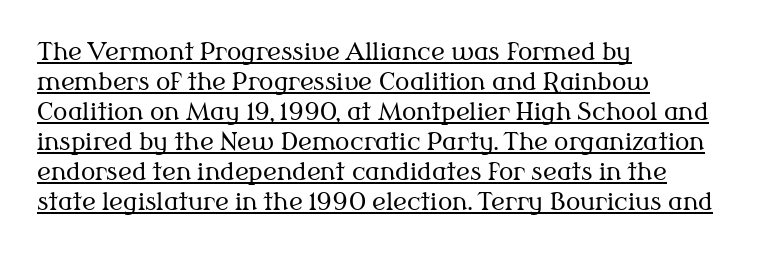
The image shows 24 px text type, upright; set left-aligned, normal line spacing (1.25x), normal letter spacing, underlined.
